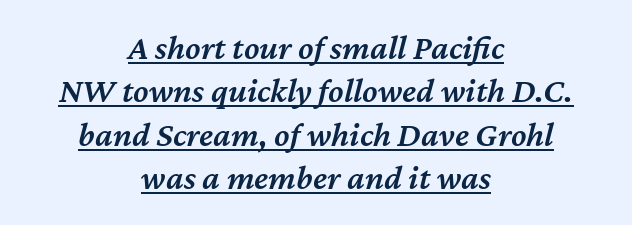
Q: Is the text bold? A: Semi-bold.
Q: Is the text italic (slanted)? A: Yes, it leans right by about 12 degrees.
Q: Is the text underlined? A: Yes.
Q: How is the paragraph aligned? A: Centered.
Q: Is the spacing between letters normal or unusually wide? A: Normal.
Q: Width (condensed, normal, or wide)? A: Normal.
Q: Stroke contrast? A: Medium.
Q: x-height? A: Medium.
Q: Monospaced? A: No.
